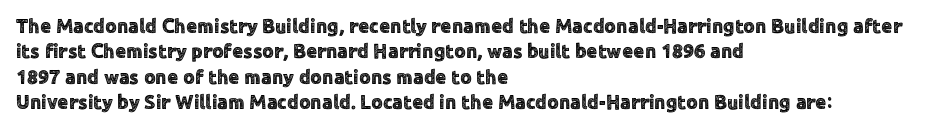
Layout note: lines flush left. The zone under the glyphs is completely vacant. The gaps between neighbouring characters are ordinary and unremarkable. Ascenders rise straight up at ninety degrees. Leading matches the norm, producing a regular column.
